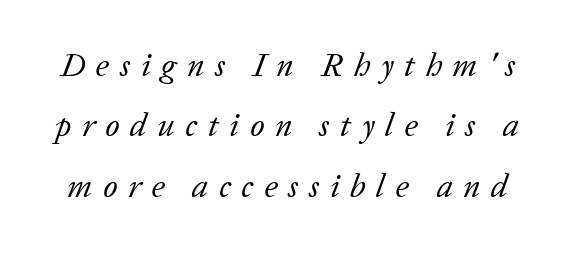
Q: Is the text bold? A: No.
Q: Is the text italic (slanted)? A: Yes, it leans right by about 20 degrees.
Q: Is the typeface a serif or a sans-serif typeface? A: Serif.
Q: Is the text underlined? A: No.
Q: Is the spacing between letters normal or unusually wide? A: Unusually wide.
Q: Width (condensed, normal, or wide)? A: Normal.
Q: Stroke contrast? A: Low.
Q: x-height? A: Medium.
Q: Monospaced? A: No.
